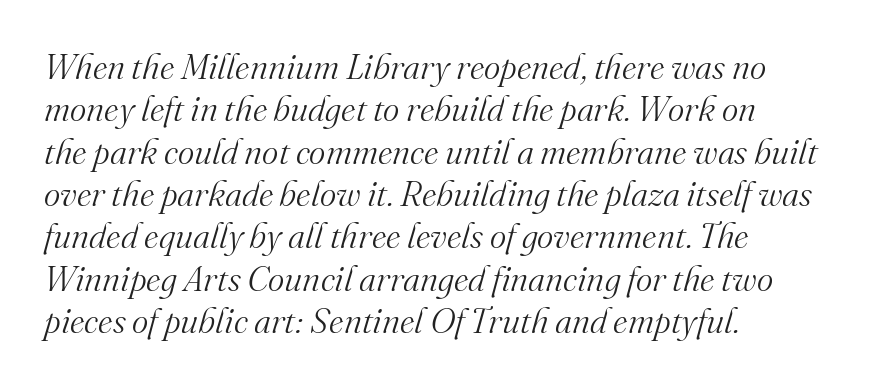
The image shows 35 px light serif type, italic (leaning right); set left-aligned, line spacing 1.21x, normal letter spacing, not underlined; medium stroke contrast and a small x-height.
